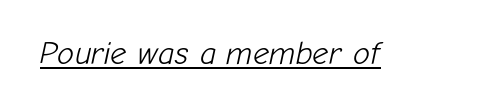
{"italic": "yes", "lean": "right", "slant_degrees": 12, "bold": "no", "weight": "light", "width": "normal", "stroke_contrast": "low", "x_height": "medium", "monospaced": "no", "underline": "yes", "letter_spacing": "normal", "letter_spacing_em": 0.0, "glyph_px": 32}
